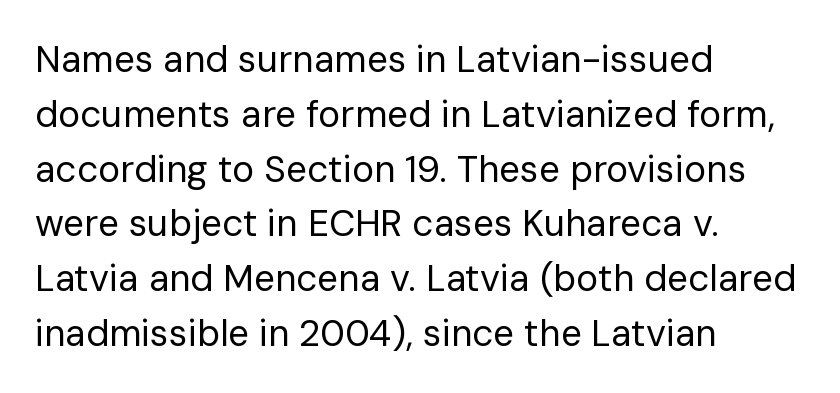
This sample has the flowing, uneven cadence of proportional lettering. Classification — sans serif. Is the type heavy? It reads as light-to-regular instead. Is the letter spacing exaggerated? No — it looks like the ordinary default. Ordinary non-slanted type is in use. Each row of text sits above clean, open space.
